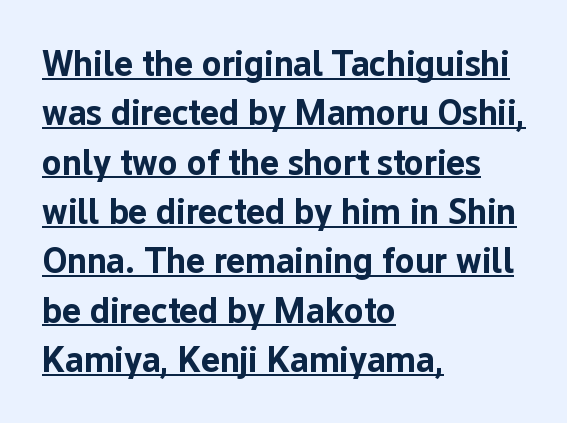
{"serif": "no", "italic": "no", "bold": "yes", "weight": "bold", "width": "normal", "stroke_contrast": "low", "x_height": "medium", "monospaced": "no", "underline": "yes", "align": "left", "line_spacing": "normal", "line_spacing_ratio": 1.37, "letter_spacing": "normal", "letter_spacing_em": 0.0, "glyph_px": 36}
